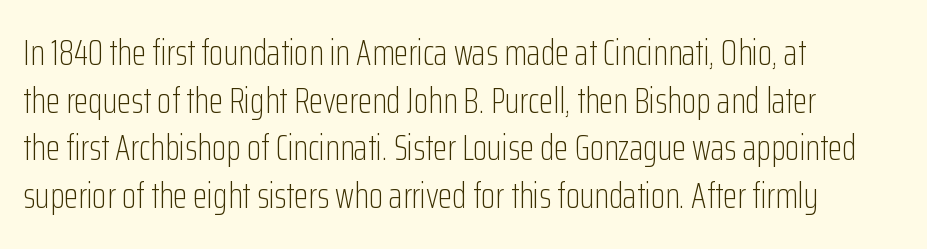
The image shows 37 px light, condensed sans-serif type, upright; set left-aligned, normal line spacing (1.29x), normal letter spacing, not underlined; low stroke contrast and a medium x-height.
